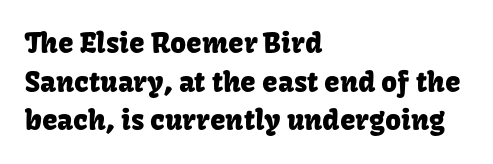
Leftover space on each line is placed entirely after the last word. Grotesque or geometric, the face here clearly has no serifs. Notice how the stems are strictly vertical — no italics here. The gap between lines stays unmarked. The face used here is proportionally spaced, like ordinary book or web type. The vertical gap from one line to the next is medium.
